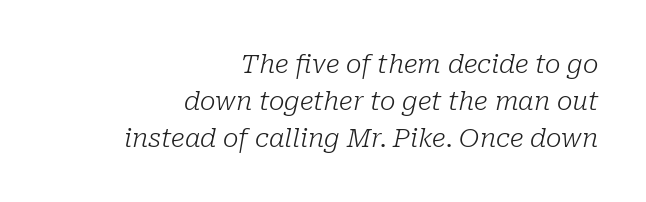
There's an unmistakable incline to the writing here. The passage shown stacks its lines at a standard gap. This is not heavy type; no bold has been used. Is the block centered? No — it sits flush against the right margin. Just letters on the line, the space beneath them empty. Characters follow at the spacing the type designer built in.
